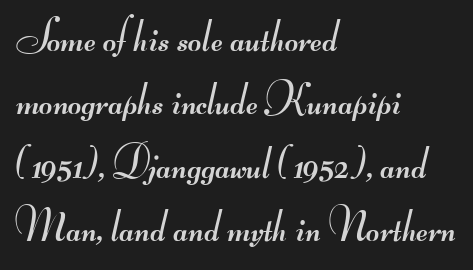
Q: Is the text bold? A: No.
Q: Is the typeface a serif or a sans-serif typeface? A: Sans-serif.
Q: Is the text underlined? A: No.
Q: How is the paragraph aligned? A: Left-aligned.
Q: Is the spacing between letters normal or unusually wide? A: Normal.
Q: Is the spacing between lines tight, normal or loose? A: Normal.
Q: Width (condensed, normal, or wide)? A: Wide.
Q: Stroke contrast? A: Medium.
Q: Monospaced? A: No.
